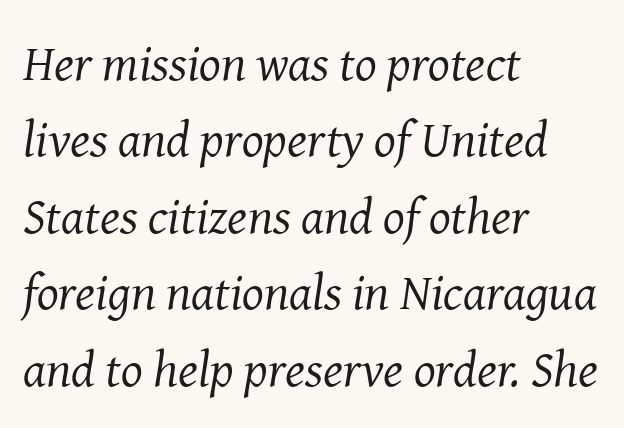
Q: Is the text bold? A: No.
Q: Is the text italic (slanted)? A: Yes, it leans right by about 8 degrees.
Q: Is the typeface a serif or a sans-serif typeface? A: Serif.
Q: Is the text underlined? A: No.
Q: How is the paragraph aligned? A: Left-aligned.
Q: Is the spacing between letters normal or unusually wide? A: Normal.
Q: Is the spacing between lines tight, normal or loose? A: Normal.
Q: Width (condensed, normal, or wide)? A: Normal.
Q: Stroke contrast? A: Medium.
Q: x-height? A: Medium.
Q: Monospaced? A: No.
